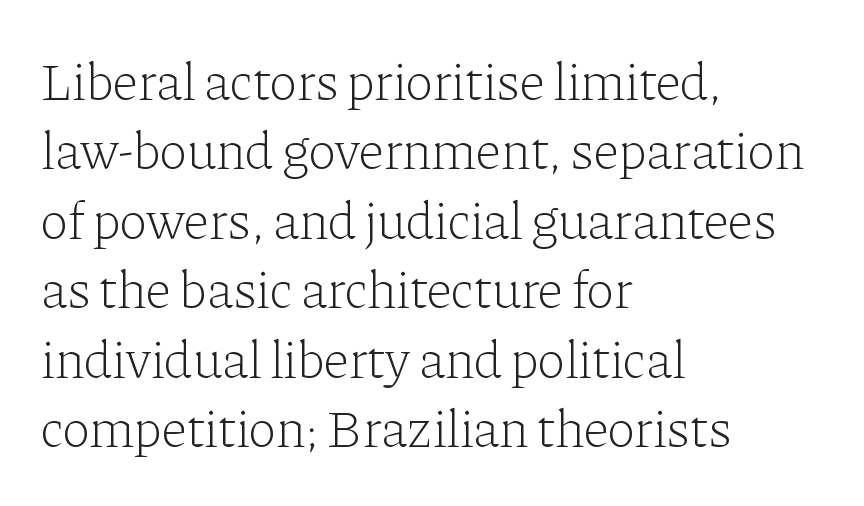
{"serif": "yes", "italic": "no", "bold": "no", "weight": "light", "width": "normal", "stroke_contrast": "low", "x_height": "medium", "monospaced": "no", "underline": "no", "align": "left", "line_spacing": "normal", "line_spacing_ratio": 1.31, "letter_spacing": "normal", "letter_spacing_em": 0.0, "glyph_px": 53}
